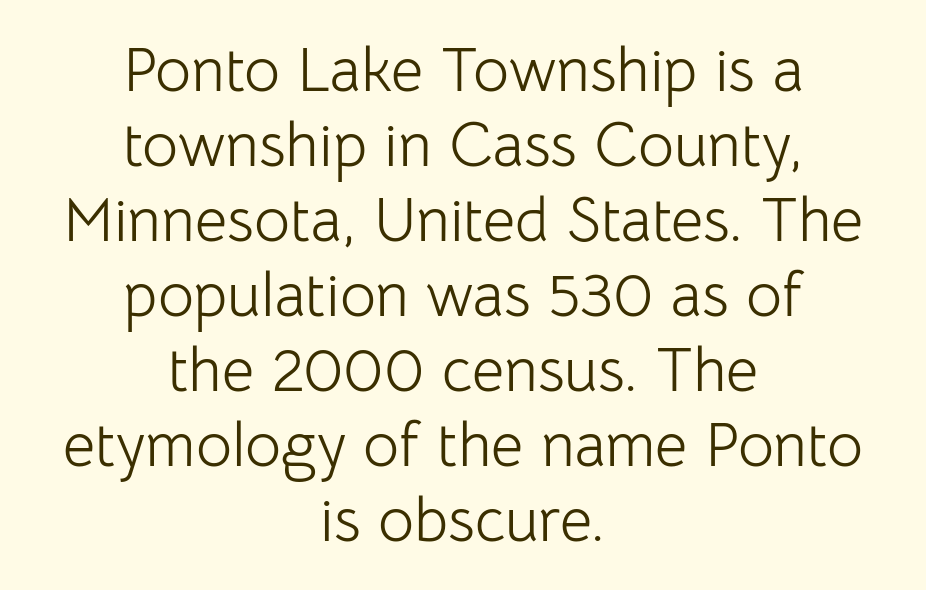
The image shows 62 px light sans-serif type, upright; set centered, line spacing 1.21x, normal letter spacing, not underlined; low stroke contrast and a medium x-height.
